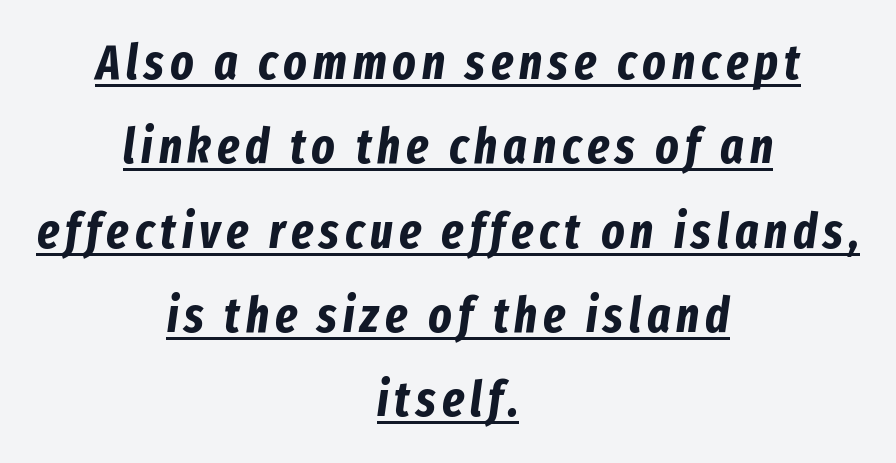
{"italic": "yes", "lean": "right", "slant_degrees": 8, "bold": "yes", "weight": "bold", "width": "condensed", "stroke_contrast": "low", "x_height": "medium", "monospaced": "no", "underline": "yes", "align": "center", "line_spacing_ratio": 1.72, "glyph_px": 49}
